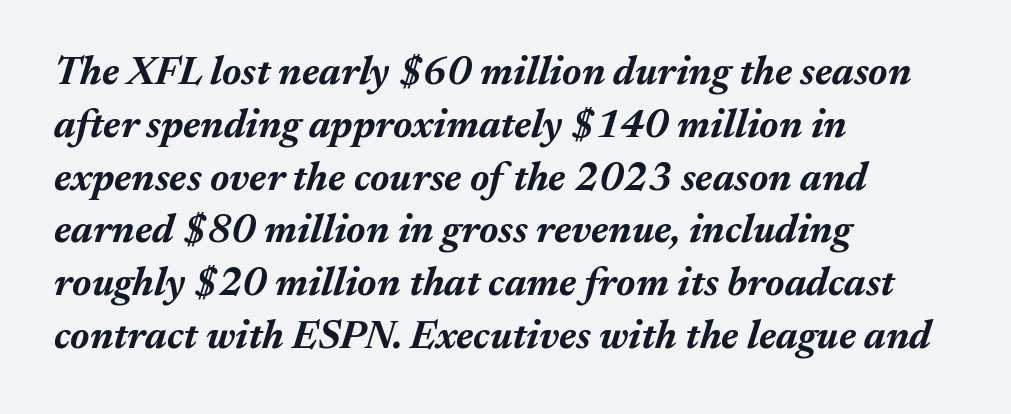
Line spacing here is normal. Caption: bold face, heavy strokes. Do the characters align in a grid? No, the font is proportional. The font's italic variant was chosen for this text. Glance below the letters and you will spot only blank space. Notice how the passage keeps a crisp vertical edge on the left only.
